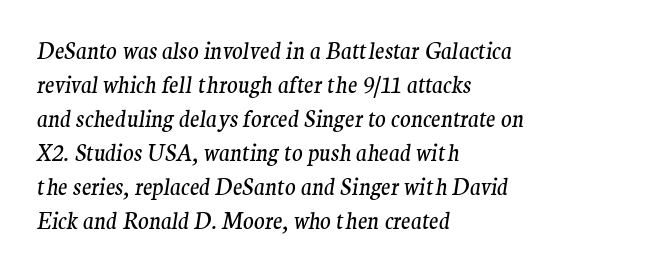
Q: Is the text bold? A: No.
Q: Is the text italic (slanted)? A: Yes, it leans right by about 9 degrees.
Q: Is the text underlined? A: No.
Q: How is the paragraph aligned? A: Left-aligned.
Q: Is the spacing between letters normal or unusually wide? A: Normal.
Q: Is the spacing between lines tight, normal or loose? A: Normal.
